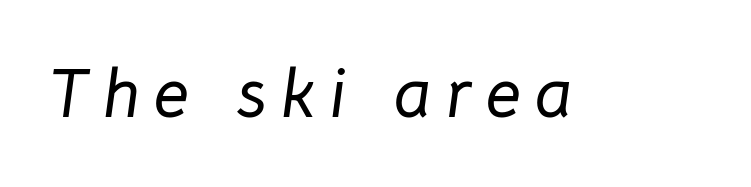
{"italic": "yes", "lean": "right", "slant_degrees": 8, "width": "normal", "stroke_contrast": "low", "x_height": "medium", "monospaced": "no", "underline": "no", "letter_spacing": "wide", "letter_spacing_em": 0.2, "glyph_px": 70}
